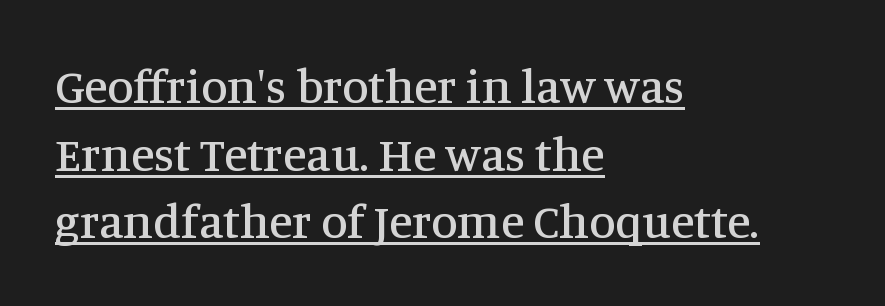
Q: Is the text italic (slanted)? A: No, it is upright.
Q: Is the typeface a serif or a sans-serif typeface? A: Serif.
Q: Is the text underlined? A: Yes.
Q: How is the paragraph aligned? A: Left-aligned.
Q: Is the spacing between letters normal or unusually wide? A: Normal.
Q: Is the spacing between lines tight, normal or loose? A: Normal.
Q: Width (condensed, normal, or wide)? A: Normal.
Q: Stroke contrast? A: Medium.
Q: x-height? A: Large.
Q: Monospaced? A: No.
